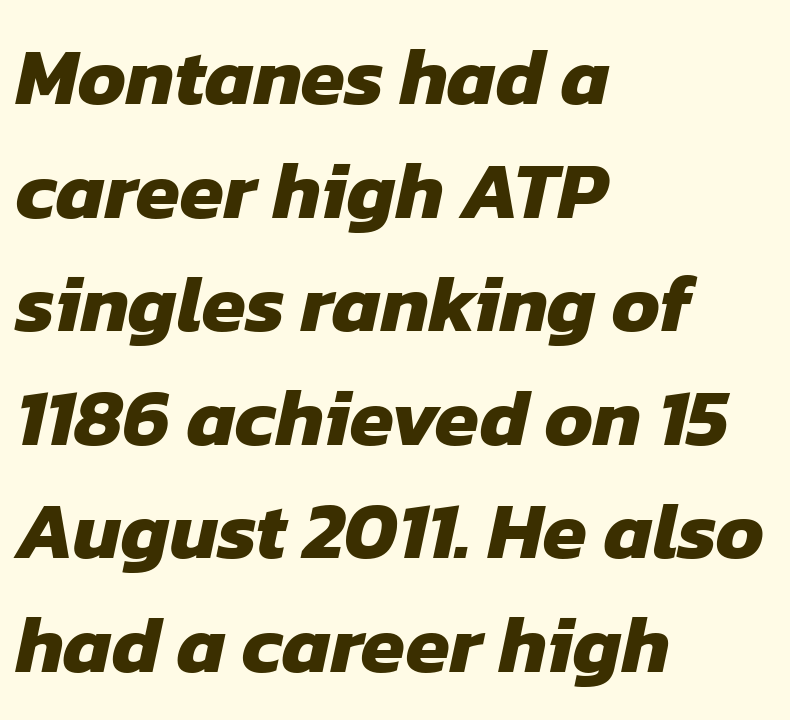
The image shows 80 px heavy sans-serif type; set left-aligned, normal line spacing (1.42x), normal letter spacing, not underlined; low stroke contrast and a medium x-height.
